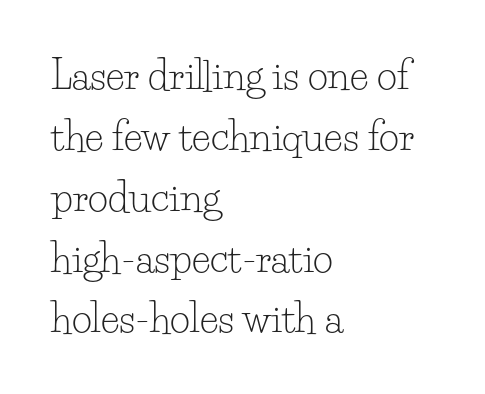
Vertical stems look standard width or narrower in stroke. Regarding leading, the lines here are spaced in the standard way. Examine the stroke ends and you'll spot serifs. Inter-character spacing is left at the font's built-in metrics.
